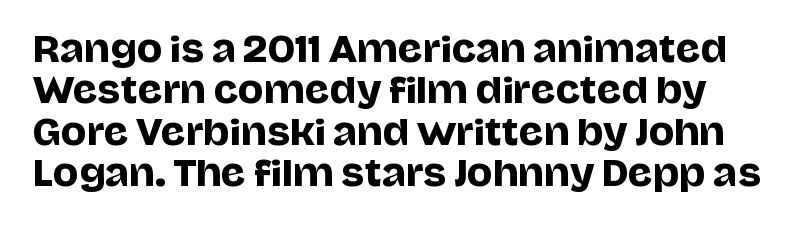
The image shows 34 px sans-serif type, upright; set line spacing 1.22x, normal letter spacing, not underlined; low stroke contrast and a large x-height.
